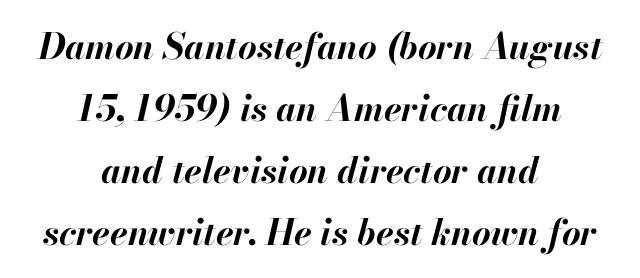
This sample has the flowing, uneven cadence of proportional lettering. What weight is shown? A full bold with thick strokes. The area under the type is left untouched. The paragraph shown floats in the horizontal middle.
